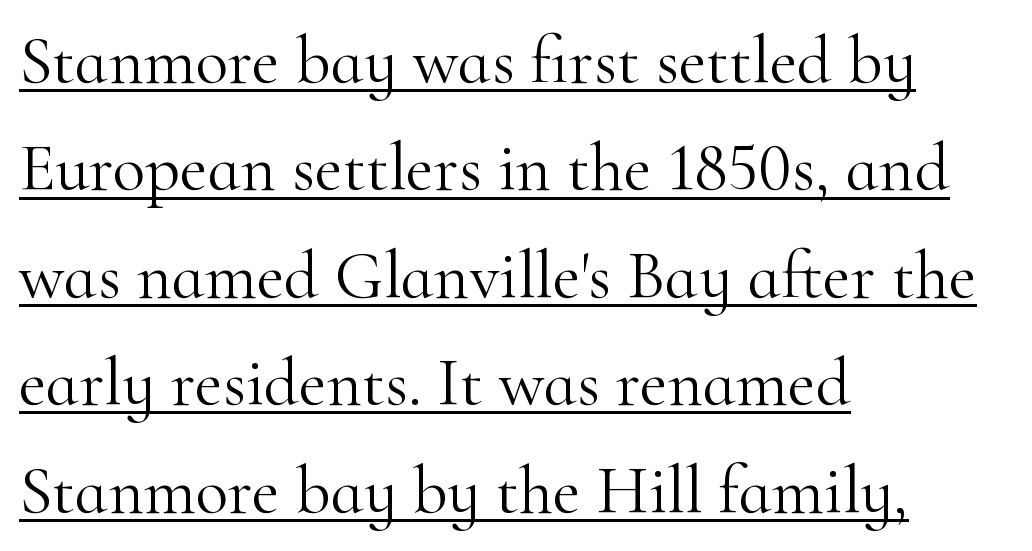
The image shows 68 px light serif type, upright; set left-aligned, normal line spacing (1.58x), normal letter spacing, underlined; high stroke contrast and a small x-height.
